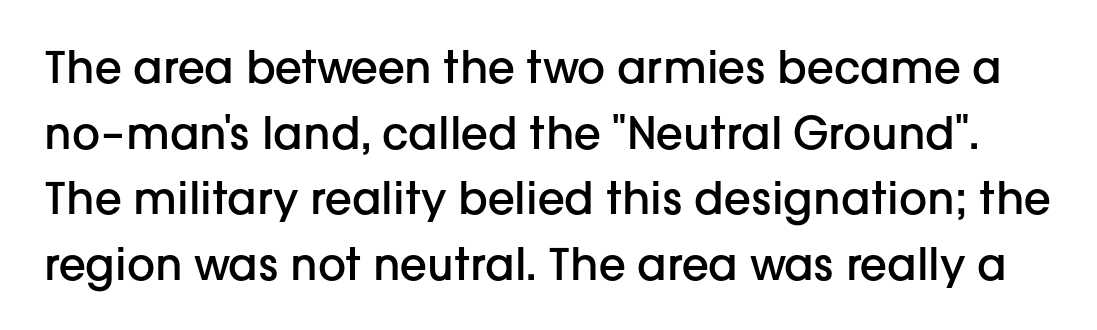
Check the space under the baseline: it is left empty. To sum up the face: it is a sans, with no serifs. The designer left line spacing at the default. Does extra space separate the letters? No, they use regular spacing. Every stem runs plumb, perpendicular to the baseline.
